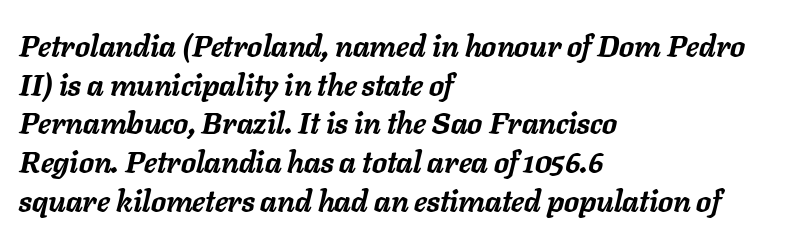
Compared with an ordinary text face, these strokes are far heavier — a full bold. This sample is left-justified, so line endings fall wherever the words run out. Varying glyph widths throughout — classic text-font behaviour. Unmarked baselines from the first word to the last.
